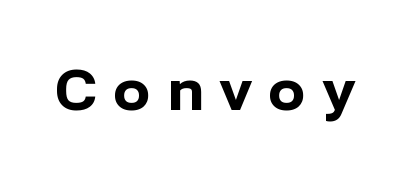
Letterform terminals end flat and unadorned throughout the passage. This sample uses an upright cut, with every glyph sitting square on the baseline. Inter-character spacing is expanded well beyond the font's built-in metrics. Looks like regular typesetting: each glyph gets only the width it needs.
